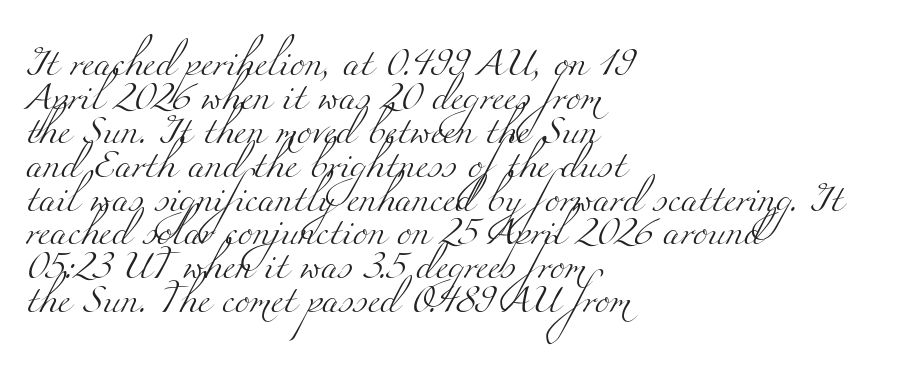
The rendering anchors every line to the left-hand side. You could not count columns in this text — the font is proportionally spaced. Spacing between characters is what you'd get straight out of the box. The typeface has the unassuming heft of standard copy or less. The baseline area is clear.
